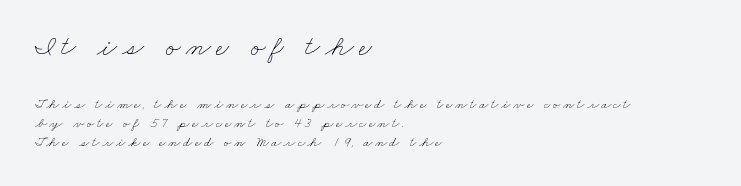
Q: Is the text bold? A: No.
Q: Is the text underlined? A: No.
Q: How is the paragraph aligned? A: Left-aligned.
Q: Is the spacing between lines tight, normal or loose? A: Normal.
Q: Which block of text is set in a larger size, the first (top) or the second (bottom)? A: The first (top) one.
Q: Width (condensed, normal, or wide)? A: Wide.
Q: Stroke contrast? A: Low.
Q: x-height? A: Small.
Q: Monospaced? A: No.
